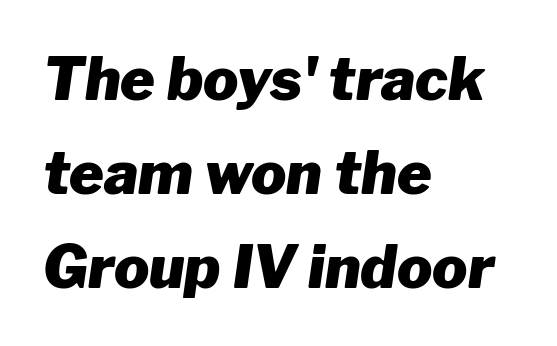
The rendering applies a slant to the glyphs. Characters follow at the spacing the type designer built in. Every row of glyphs begins at an identical x-position on the left. The space between consecutive lines is moderate.
